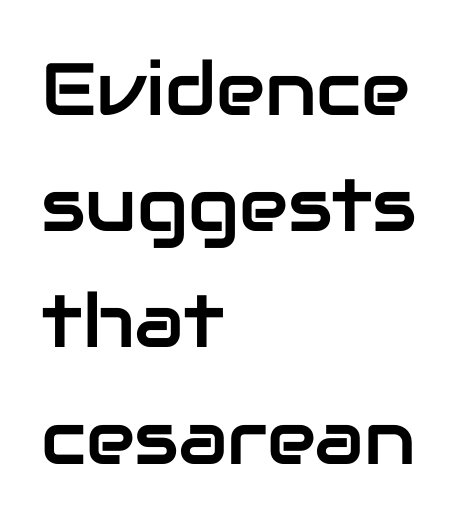
Glyph-to-glyph distance matches everyday printed text. Vertically, the passage feels balanced, rows spaced as you'd expect. The typesetter chose a ragged-right arrangement here. Serif or sans? Sans — the stroke terminals are bare. Spacing verdict: proportional, widths tailored to each character. Check under the words: just untouched page.
